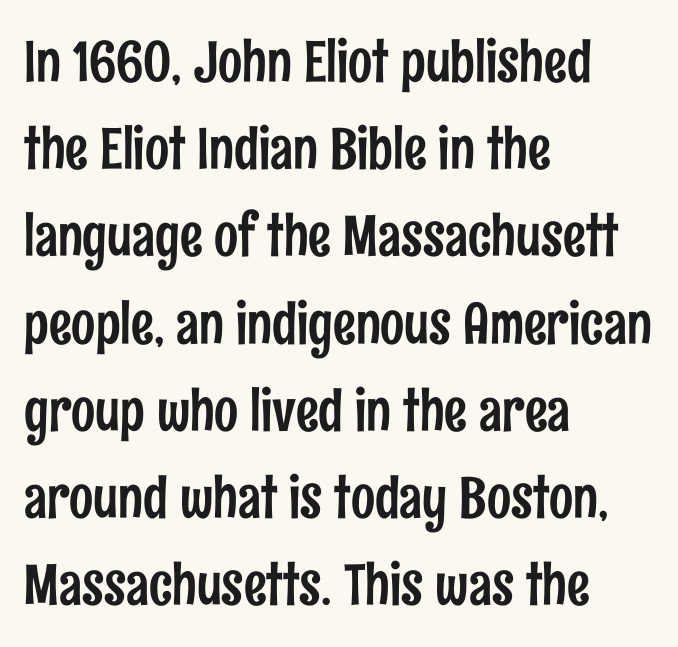
Letter spacing: default. The font family rendered here belongs to the sans-serif group. Think of a printed novel: that variable character pitch is what you see here. No word sits above an underline.
